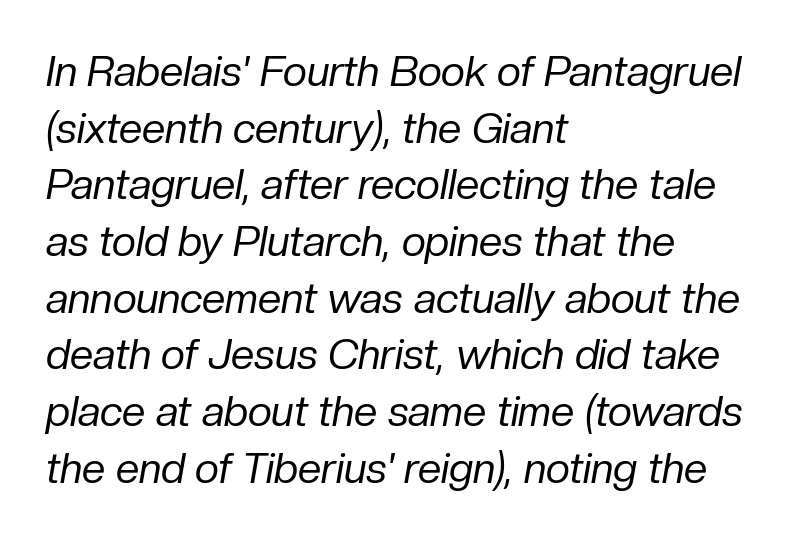
The image shows 42 px regular-weight type, italic (leaning right); set left-aligned, normal line spacing (1.35x), normal letter spacing, not underlined; low stroke contrast and a medium x-height.
